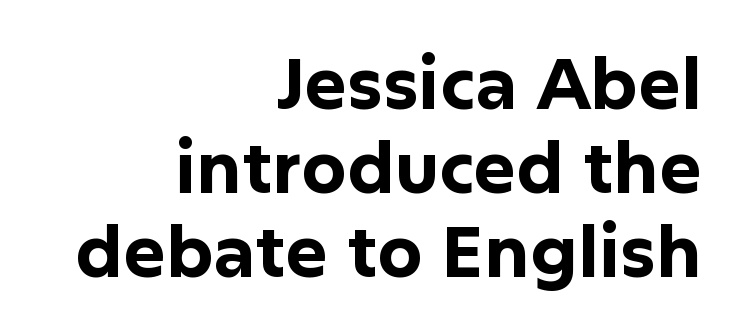
Q: Is the text bold? A: Yes.
Q: Is the text italic (slanted)? A: No, it is upright.
Q: Is the typeface a serif or a sans-serif typeface? A: Sans-serif.
Q: Is the text underlined? A: No.
Q: How is the paragraph aligned? A: Right-aligned.
Q: Is the spacing between letters normal or unusually wide? A: Normal.
Q: Width (condensed, normal, or wide)? A: Normal.
Q: Stroke contrast? A: Low.
Q: x-height? A: Medium.
Q: Monospaced? A: No.
